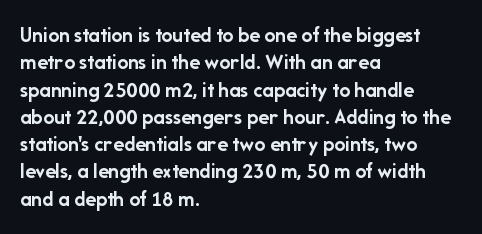
{"italic": "no", "bold": "yes", "underline": "no", "align": "left", "line_spacing_ratio": 1.24, "letter_spacing": "normal", "letter_spacing_em": 0.0, "glyph_px": 22}
